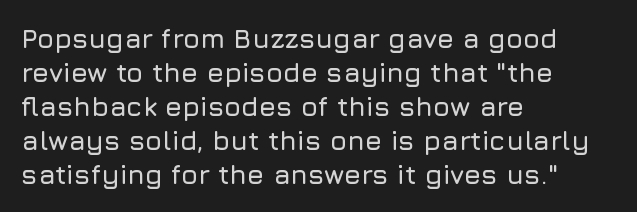
{"italic": "no", "underline": "no", "align": "left", "line_spacing": "normal", "line_spacing_ratio": 1.26, "letter_spacing": "normal", "letter_spacing_em": 0.0, "glyph_px": 27}
